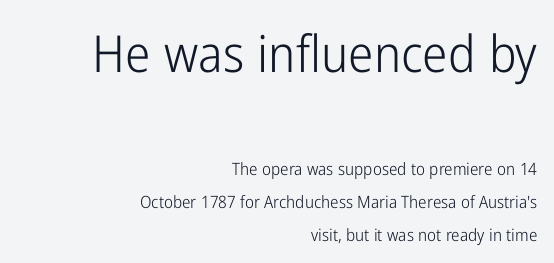
The letters stand upright; this is a roman face. The ragged edge is on the left, which tells us the setting is flush right. The typeface has the unassuming heft of standard copy or less. Quick note: interline space is abundant. In terms of letterform style, serifs are entirely absent.
